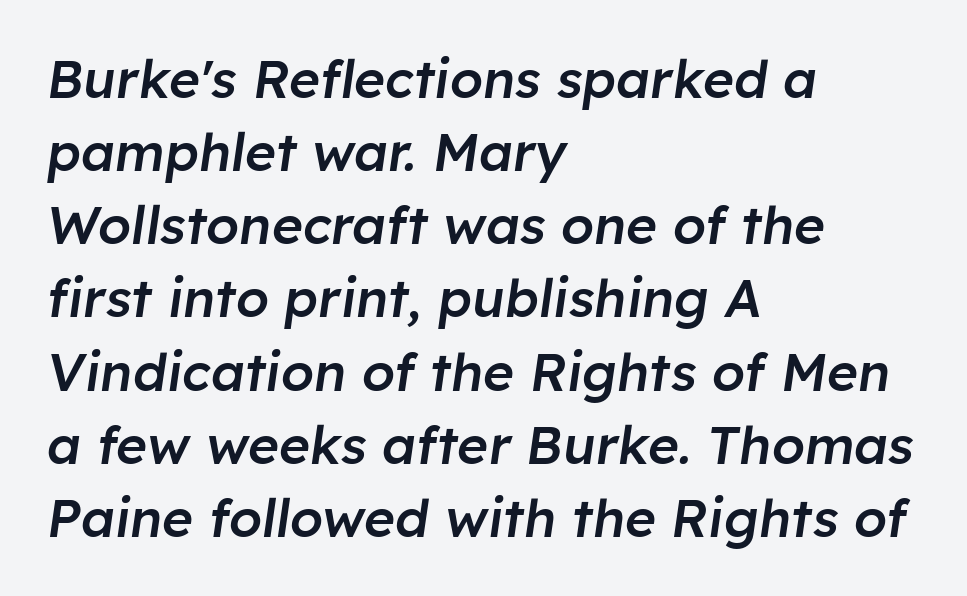
The image shows 53 px semibold type, italic (leaning right); set left-aligned, normal line spacing (1.38x), normal letter spacing, not underlined; low stroke contrast and a medium x-height.
